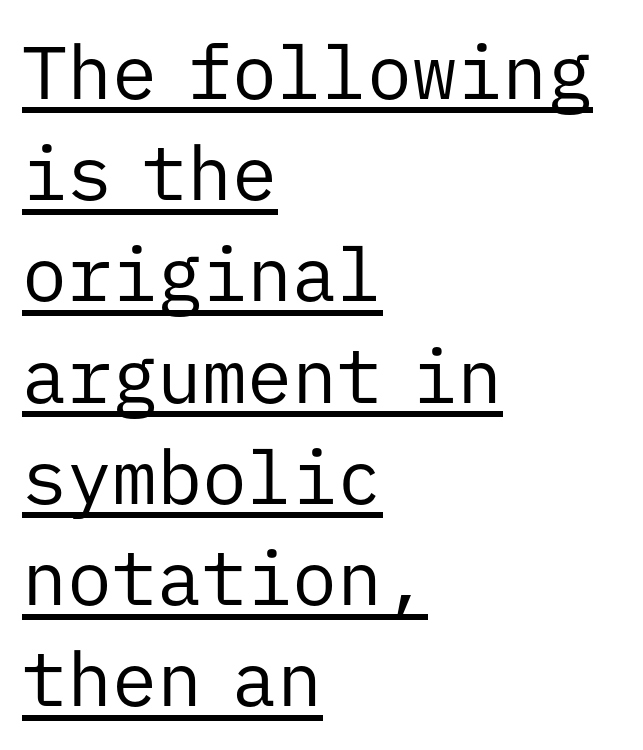
{"serif": "no", "italic": "no", "bold": "no", "weight": "regular", "width": "normal", "stroke_contrast": "low", "x_height": "medium", "monospaced": "yes", "underline": "yes", "align": "left", "line_spacing": "normal", "line_spacing_ratio": 1.35, "letter_spacing": "normal", "letter_spacing_em": 0.0, "glyph_px": 75}
